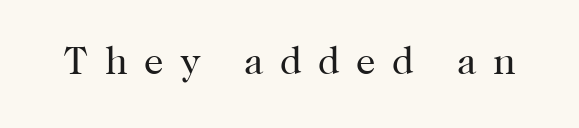
Q: Is the text bold? A: No.
Q: Is the text italic (slanted)? A: No, it is upright.
Q: Is the typeface a serif or a sans-serif typeface? A: Serif.
Q: Is the text underlined? A: No.
Q: Is the spacing between letters normal or unusually wide? A: Unusually wide.
Q: Width (condensed, normal, or wide)? A: Normal.
Q: Stroke contrast? A: High.
Q: x-height? A: Medium.
Q: Monospaced? A: No.
